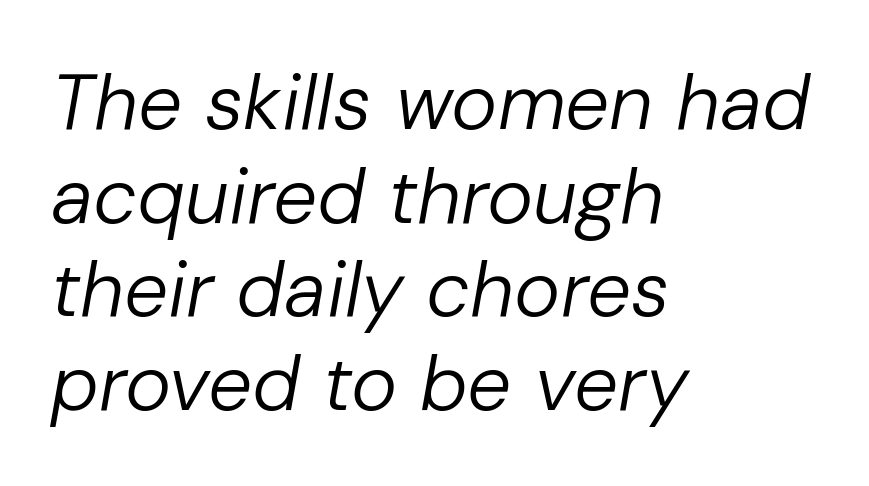
Q: Is the text bold? A: No.
Q: Is the text italic (slanted)? A: Yes, it leans right by about 10 degrees.
Q: Is the text underlined? A: No.
Q: How is the paragraph aligned? A: Left-aligned.
Q: Is the spacing between letters normal or unusually wide? A: Normal.
Q: Width (condensed, normal, or wide)? A: Normal.
Q: Stroke contrast? A: Low.
Q: x-height? A: Medium.
Q: Monospaced? A: No.
